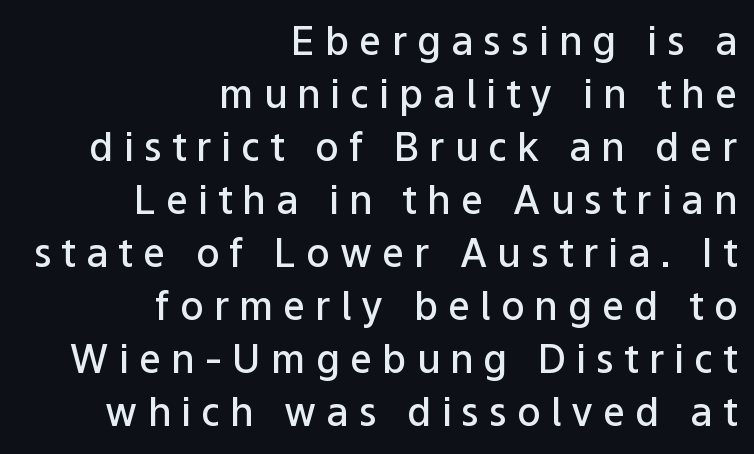
{"serif": "no", "italic": "no", "bold": "semi", "weight": "semibold", "width": "normal", "stroke_contrast": "low", "x_height": "medium", "monospaced": "no", "underline": "no", "align": "right", "line_spacing": "normal", "line_spacing_ratio": 1.36, "letter_spacing": "wide", "letter_spacing_em": 0.26, "glyph_px": 39}
